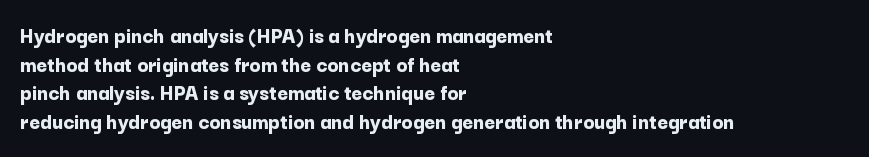
Q: Is the text bold? A: Yes.
Q: Is the text italic (slanted)? A: No, it is upright.
Q: Is the text underlined? A: No.
Q: How is the paragraph aligned? A: Left-aligned.
Q: Is the spacing between letters normal or unusually wide? A: Normal.
Q: Is the spacing between lines tight, normal or loose? A: Normal.
